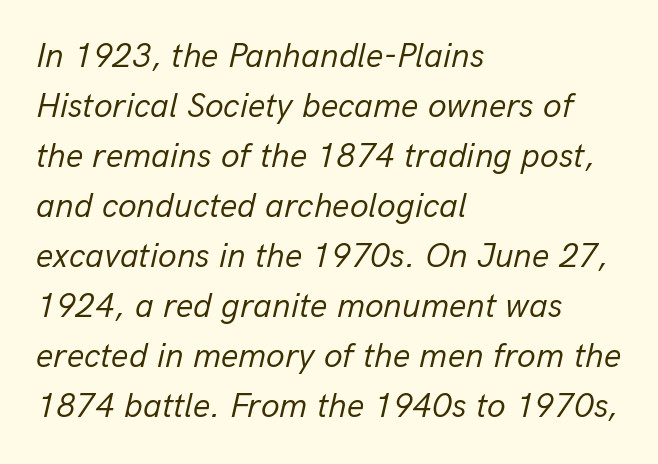
{"italic": "yes", "lean": "right", "slant_degrees": 13, "bold": "no", "weight": "regular", "width": "normal", "stroke_contrast": "low", "x_height": "medium", "monospaced": "no", "underline": "no", "align": "left", "line_spacing": "normal", "line_spacing_ratio": 1.47, "letter_spacing": "normal", "letter_spacing_em": 0.0, "glyph_px": 34}
